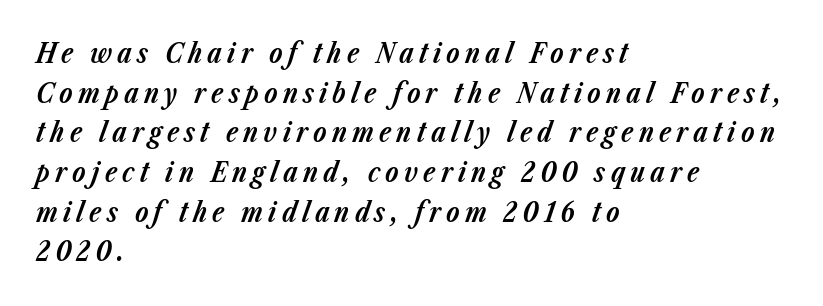
An italicized treatment has been applied to the whole sample. As a designer I'd log this as weight 700, bold. Glance below the letters and you will spot only blank space. A typesetter would call this leading conventional body-copy spacing.
